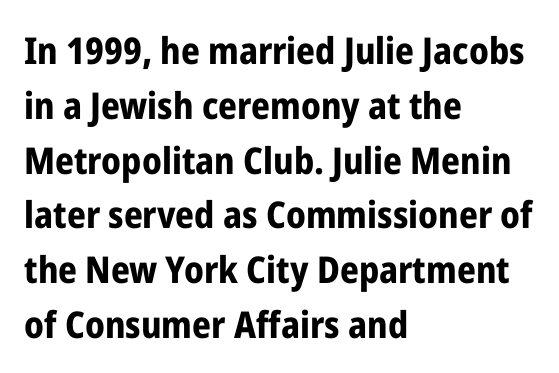
Q: Is the text bold? A: Yes.
Q: Is the text italic (slanted)? A: No, it is upright.
Q: Is the typeface a serif or a sans-serif typeface? A: Sans-serif.
Q: Is the text underlined? A: No.
Q: How is the paragraph aligned? A: Left-aligned.
Q: Is the spacing between letters normal or unusually wide? A: Normal.
Q: Is the spacing between lines tight, normal or loose? A: Normal.
Q: Width (condensed, normal, or wide)? A: Condensed.
Q: Stroke contrast? A: Low.
Q: x-height? A: Medium.
Q: Monospaced? A: No.
